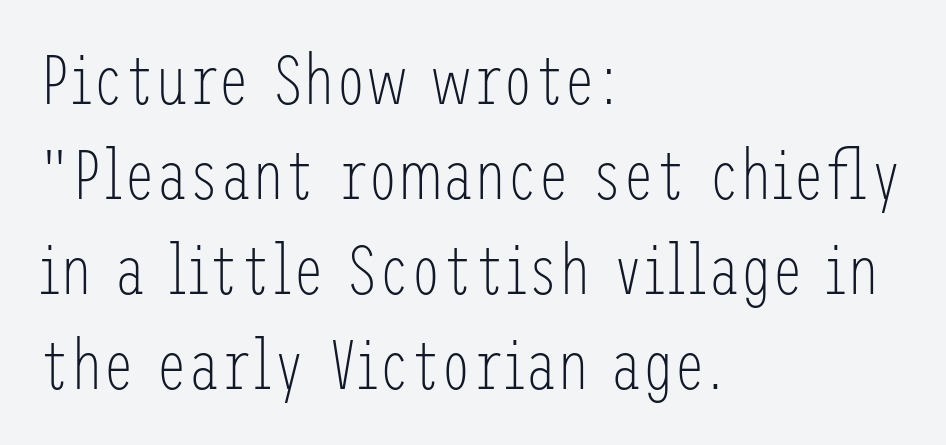
The type sits square on the baseline with zero lean. There is no visible air inserted between adjacent glyphs. The paragraph has a hard left edge and a soft right edge. Beneath every word, the page is bare. Whoever set this chose a conventional vertical rhythm. The typeface has the unassuming heft of standard copy or less.
